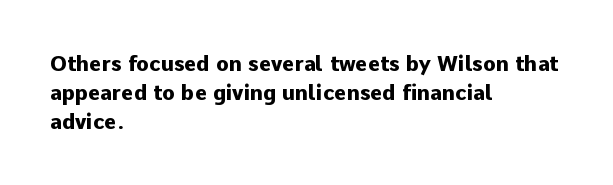
{"italic": "no", "bold": "yes", "underline": "no", "align": "left", "line_spacing": "normal", "line_spacing_ratio": 1.37, "letter_spacing": "normal", "letter_spacing_em": 0.0, "glyph_px": 21}
